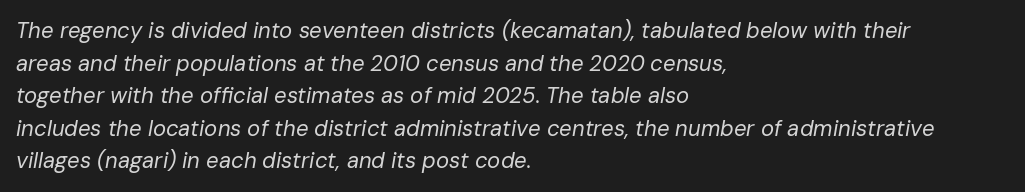
Whoever set this chose a conventional vertical rhythm. Just letters on the line, the space beneath them empty. Nothing unusual about the tracking: characters are spaced as the font intends. Yep, that's italic — everything's leaning. The rag falls on the right side of this text block. Stroke thickness stays within the range of a standard reading face or lighter.
